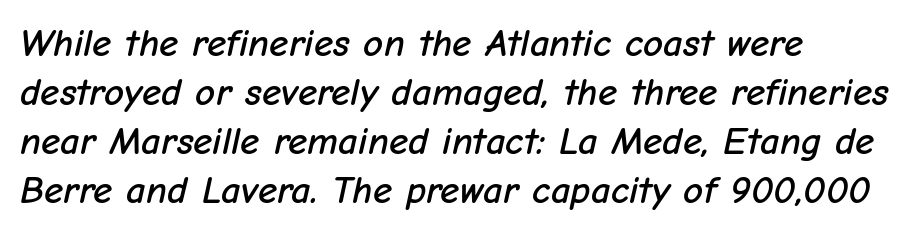
Q: Is the text italic (slanted)? A: Yes, it leans right by about 12 degrees.
Q: Is the text underlined? A: No.
Q: How is the paragraph aligned? A: Left-aligned.
Q: Is the spacing between letters normal or unusually wide? A: Normal.
Q: Is the spacing between lines tight, normal or loose? A: Normal.
Q: Width (condensed, normal, or wide)? A: Normal.
Q: Stroke contrast? A: Low.
Q: x-height? A: Medium.
Q: Monospaced? A: No.
